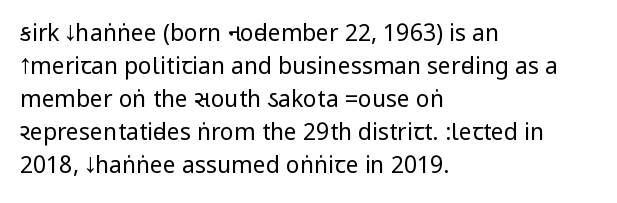
The image shows 23 px text type, upright; set left-aligned, normal line spacing (1.43x), normal letter spacing, not underlined.
